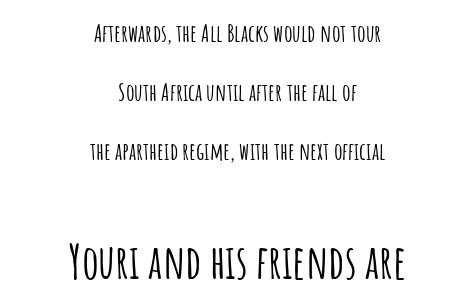
The tracking reads as untouched default to a designer's eye. Visually the block forms a symmetrical silhouette, jagged on both flanks. These lines were composed using upright roman letters. Font category for this specimen: sans-serif. Here the designer chose a conventional face with non-uniform glyph widths.
